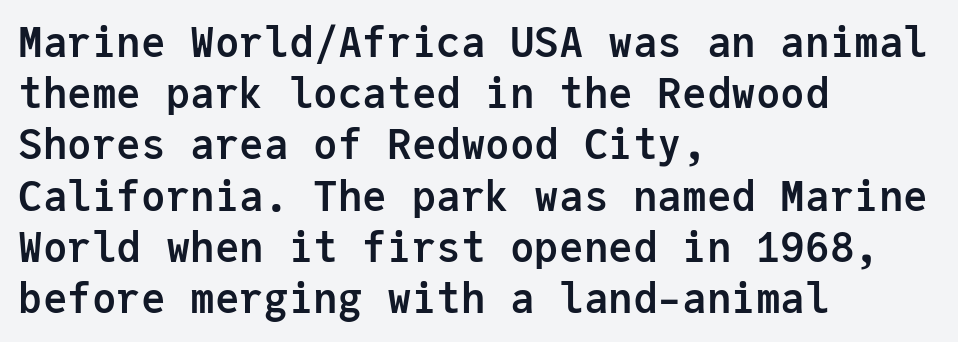
{"serif": "no", "italic": "no", "bold": "yes", "weight": "semibold", "width": "normal", "stroke_contrast": "low", "x_height": "medium", "monospaced": "yes", "underline": "no", "align": "left", "line_spacing": "normal", "line_spacing_ratio": 1.25, "letter_spacing": "normal", "letter_spacing_em": 0.0, "glyph_px": 41}
